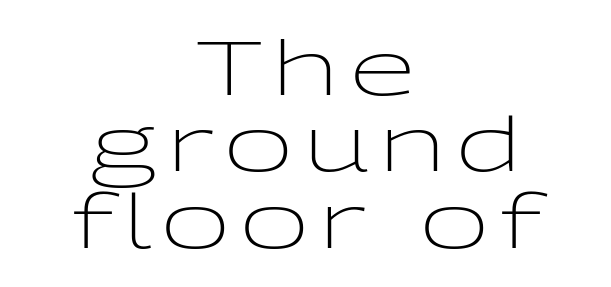
{"serif": "no", "italic": "no", "bold": "no", "weight": "light", "width": "wide", "stroke_contrast": "low", "x_height": "medium", "monospaced": "no", "underline": "no", "align": "center", "line_spacing": "tight", "line_spacing_ratio": 1.02, "glyph_px": 75}
